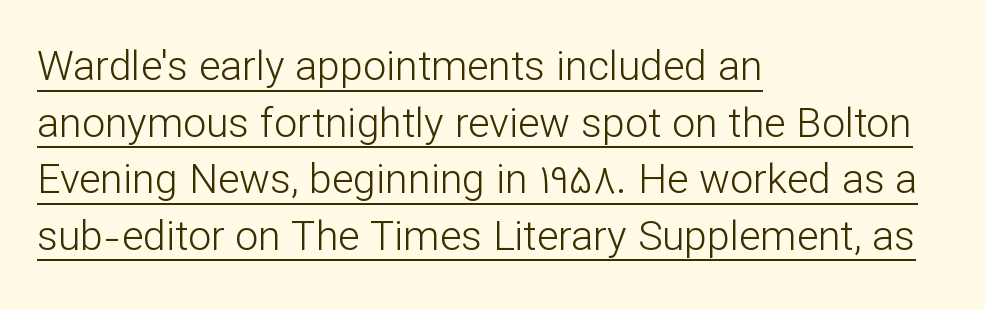
{"serif": "no", "italic": "no", "bold": "no", "weight": "light", "width": "normal", "stroke_contrast": "low", "x_height": "medium", "monospaced": "no", "underline": "yes", "align": "left", "line_spacing": "normal", "line_spacing_ratio": 1.38, "letter_spacing": "normal", "letter_spacing_em": 0.0, "glyph_px": 41}
